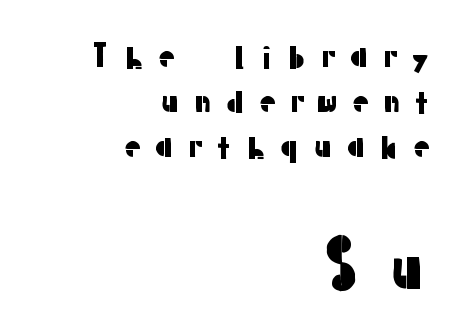
The image shows 63 px sans-serif type, upright; set right-aligned, normal line spacing (1.4x), unusually wide letter spacing (+0.4 em), not underlined; the second (bottom) block is 1.97x larger; low stroke contrast and a medium x-height.
